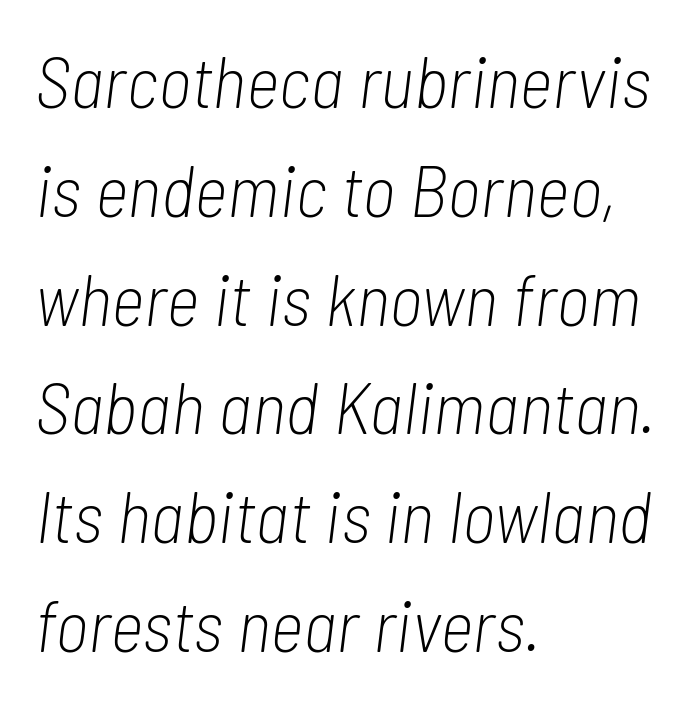
Q: Is the text bold? A: No.
Q: Is the text italic (slanted)? A: Yes, it leans right by about 7 degrees.
Q: Is the text underlined? A: No.
Q: How is the paragraph aligned? A: Left-aligned.
Q: Is the spacing between letters normal or unusually wide? A: Normal.
Q: Is the spacing between lines tight, normal or loose? A: Normal.
Q: Width (condensed, normal, or wide)? A: Condensed.
Q: Stroke contrast? A: Low.
Q: x-height? A: Medium.
Q: Monospaced? A: No.
